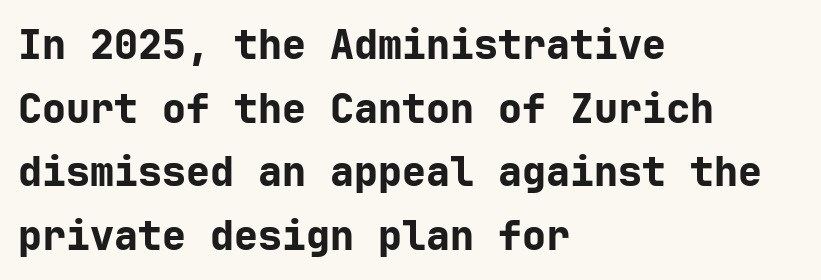
Observe the ordinary spacing: letters are neighbours, not strangers. The line-height multiplier appears to be the usual default. Each line starts at the same left margin while the right side varies. Tall strokes in this sample are plumb rather than angled. Is this a sans? Yes — the strokes have no serifs. The rendering uses a bold face; every stroke is thick and dark.
